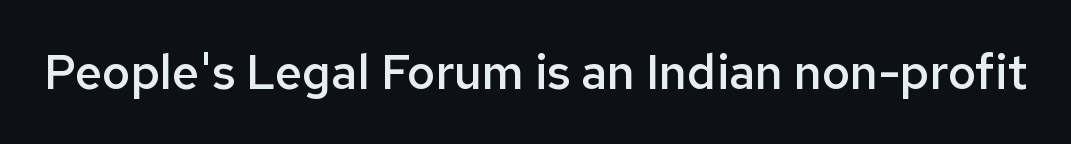
The image shows 48 px semibold sans-serif type, upright; set normal letter spacing, not underlined; low stroke contrast and a medium x-height.
